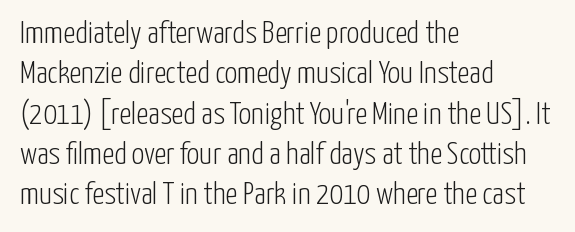
The image shows 31 px light, condensed sans-serif type, upright; set left-aligned, normal line spacing (1.3x), normal letter spacing, not underlined; low stroke contrast and a medium x-height.
